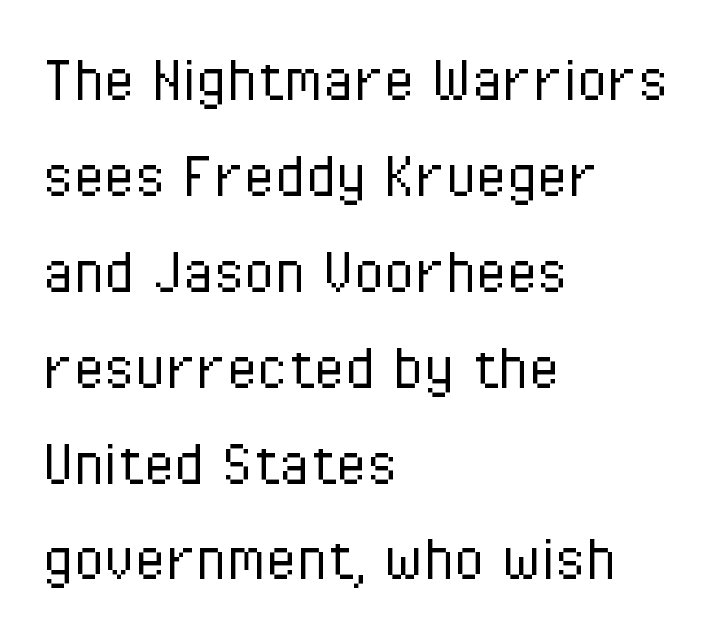
The image shows 70 px light, condensed sans-serif type, upright; set left-aligned, normal line spacing (1.37x), normal letter spacing, not underlined; low stroke contrast and a medium x-height.
